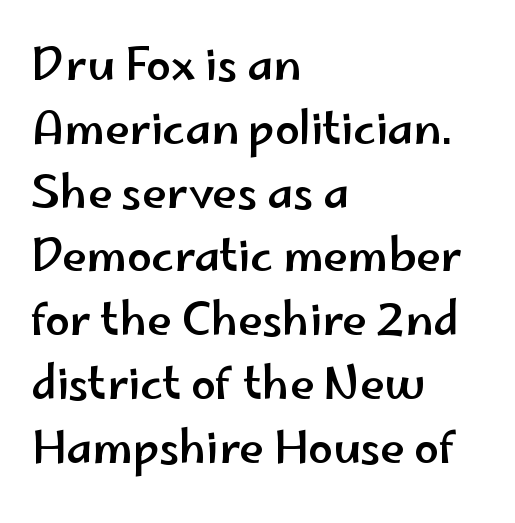
{"serif": "no", "italic": "no", "width": "wide", "stroke_contrast": "low", "x_height": "small", "monospaced": "no", "underline": "no", "align": "left", "line_spacing": "normal", "line_spacing_ratio": 1.45, "letter_spacing": "normal", "letter_spacing_em": 0.0, "glyph_px": 44}
